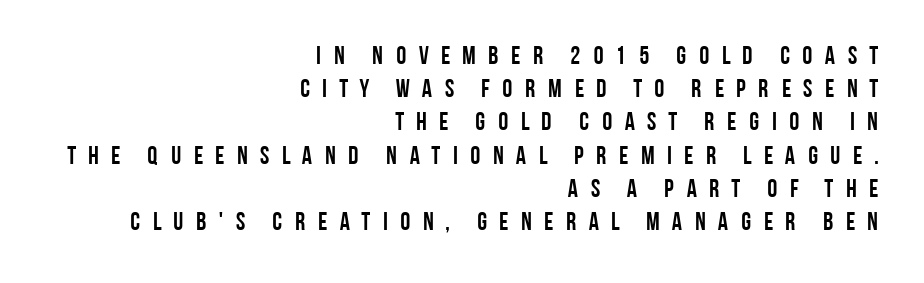
{"italic": "no", "bold": "yes", "underline": "no", "align": "right", "line_spacing": "normal", "line_spacing_ratio": 1.33, "letter_spacing": "wide", "letter_spacing_em": 0.42, "glyph_px": 25}
